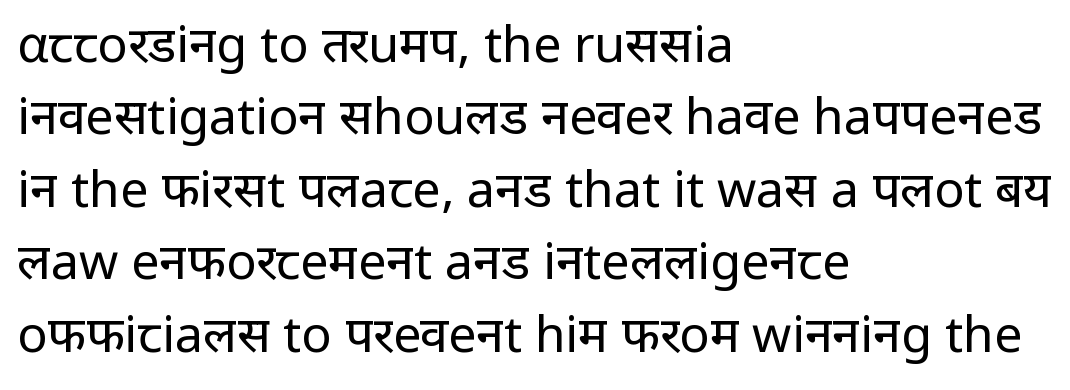
The letterforms sit shoulder to shoulder at normal distance. Typographically, this falls in the sans-serif category. This sample keeps an unexceptional amount of space between lines. The rendering anchors every line to the left-hand side.
